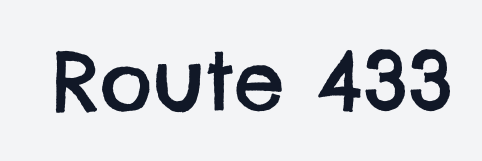
Spacing verdict: proportional, widths tailored to each character. Nobody drew a line under any word here. What stands out about the letter spacing? Nothing — it is the standard amount. The type family on display is of the sans-serif kind.
